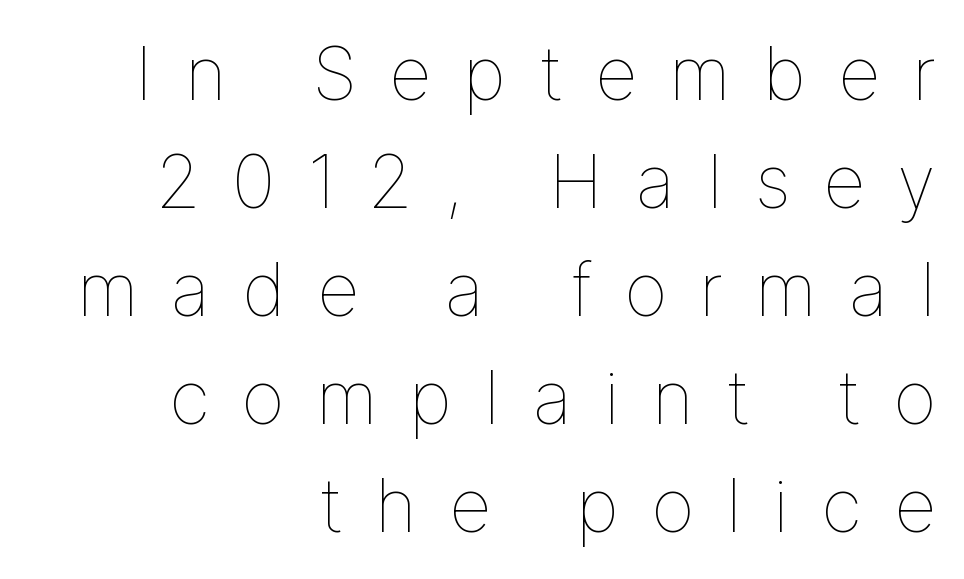
Has an underline been added? It has not. The font sits on the lighter half of the weight spectrum, regular included. Is there any slant? The stems are plumb. Looks like regular typesetting: each glyph gets only the width it needs. Students, observe: this is what conventionally led text looks like.
